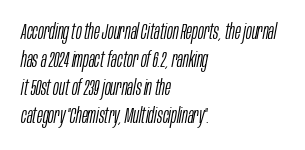
The image shows 22 px text type, italic (leaning right); set left-aligned, normal line spacing (1.27x), normal letter spacing, not underlined.
